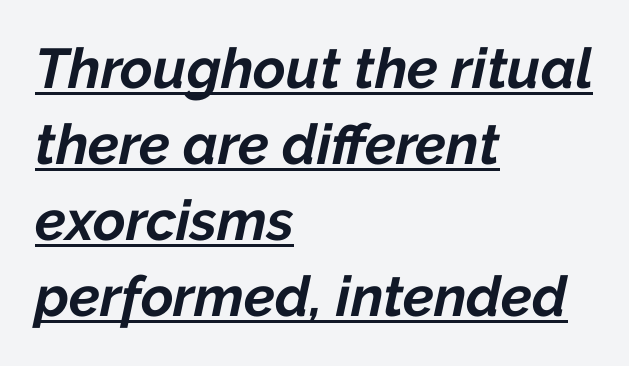
The image shows 56 px bold type, italic (leaning right); set left-aligned, normal line spacing (1.36x), normal letter spacing, underlined; low stroke contrast and a medium x-height.
